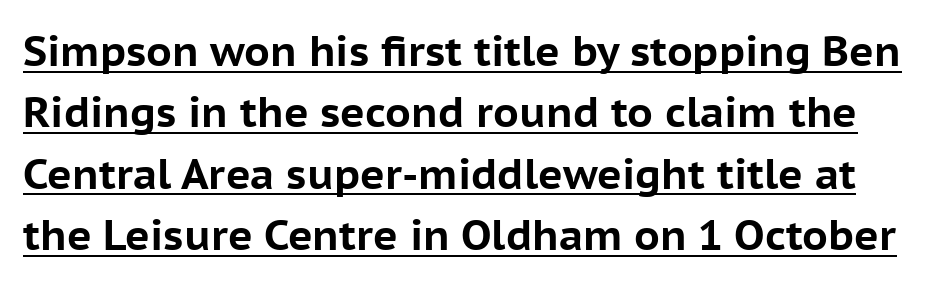
The image shows 42 px bold sans-serif type, upright; set normal line spacing (1.46x), normal letter spacing, underlined; low stroke contrast and a medium x-height.
